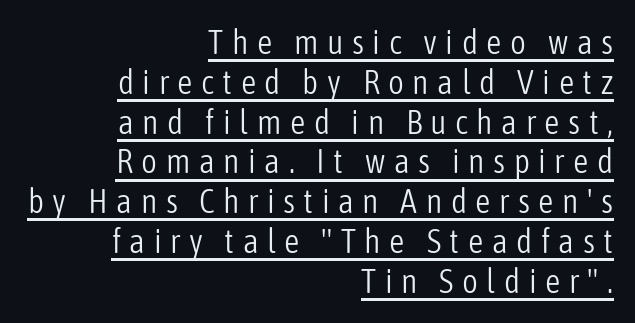
Each letter's strokes conclude bluntly, with no projecting serifs. Looks like someone drew a line under every word here. The text block is weighted toward the right margin, trailing off unevenly leftward. Characters follow at a spacing far wider than the type designer built in. Character widths vary here, with narrow letters taking less room than wide ones. Does the lettering tilt? It doesn't — this is upright.
